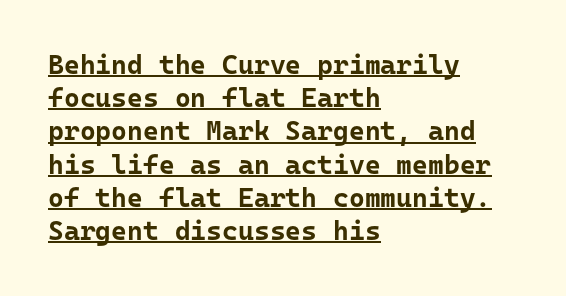
{"italic": "no", "bold": "yes", "underline": "yes", "align": "left", "line_spacing_ratio": 1.23, "letter_spacing": "normal", "letter_spacing_em": 0.0, "glyph_px": 27}
